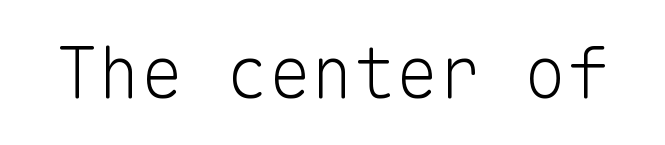
{"serif": "no", "italic": "no", "bold": "no", "weight": "light", "width": "normal", "stroke_contrast": "low", "x_height": "medium", "monospaced": "yes", "underline": "no", "letter_spacing": "normal", "letter_spacing_em": 0.0, "glyph_px": 71}
